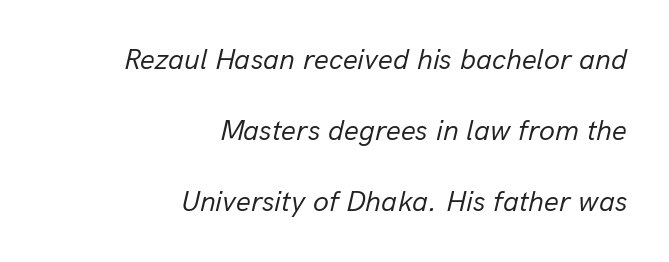
Q: Is the text bold? A: No.
Q: Is the text italic (slanted)? A: Yes, it leans right by about 13 degrees.
Q: Is the text underlined? A: No.
Q: How is the paragraph aligned? A: Right-aligned.
Q: Is the spacing between letters normal or unusually wide? A: Normal.
Q: Is the spacing between lines tight, normal or loose? A: Loose.
Q: Width (condensed, normal, or wide)? A: Normal.
Q: Stroke contrast? A: Low.
Q: x-height? A: Medium.
Q: Monospaced? A: No.
